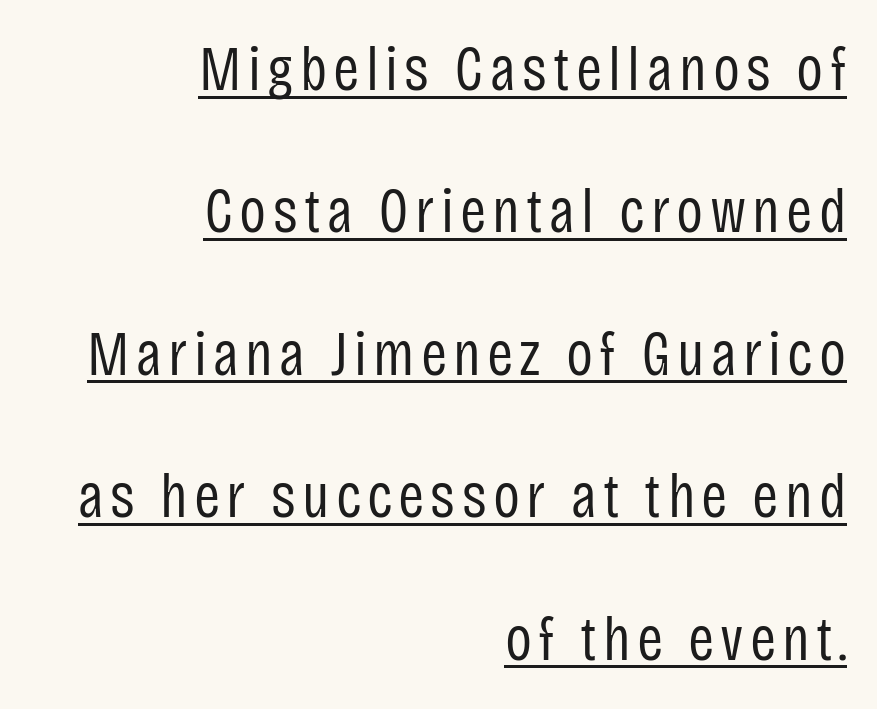
Q: Is the text bold? A: No.
Q: Is the text italic (slanted)? A: No, it is upright.
Q: Is the typeface a serif or a sans-serif typeface? A: Sans-serif.
Q: Is the text underlined? A: Yes.
Q: How is the paragraph aligned? A: Right-aligned.
Q: Is the spacing between lines tight, normal or loose? A: Loose.
Q: Width (condensed, normal, or wide)? A: Condensed.
Q: Stroke contrast? A: Low.
Q: x-height? A: Large.
Q: Monospaced? A: No.
